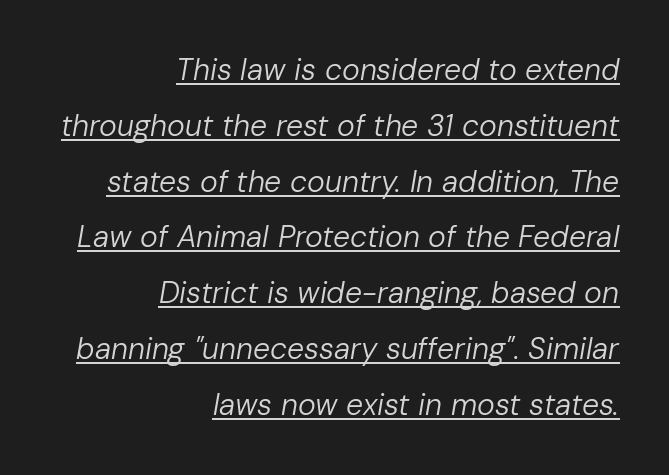
Would a proofreader flag this as italicized? Yes. The rendering keeps characters at their native spacing. The rendering uses natural spacing where letterforms have individual widths. Does a line run under the words? Yes, clearly. The weight tops out at a normal text grade.
